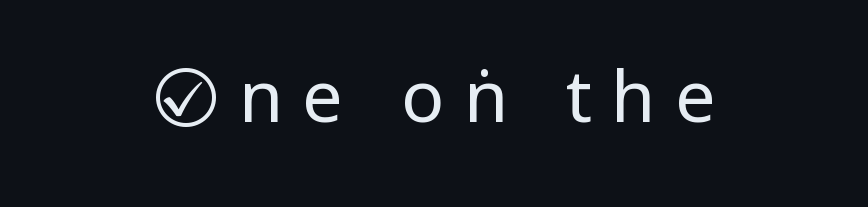
The image shows 72 px regular-weight, condensed sans-serif type, upright; set centered, unusually wide letter spacing (+0.27 em), not underlined; low stroke contrast.
